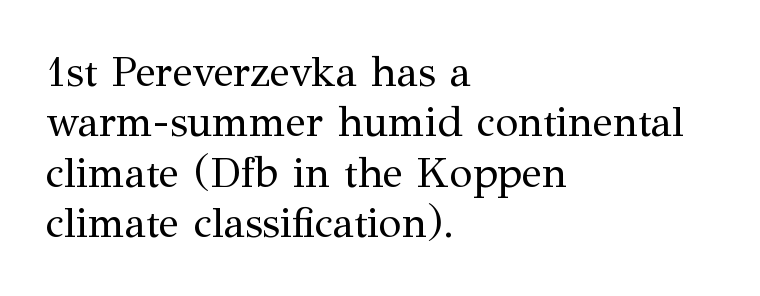
Q: Is the text bold? A: No.
Q: Is the text italic (slanted)? A: No, it is upright.
Q: Is the typeface a serif or a sans-serif typeface? A: Serif.
Q: Is the text underlined? A: No.
Q: How is the paragraph aligned? A: Left-aligned.
Q: Is the spacing between letters normal or unusually wide? A: Normal.
Q: Width (condensed, normal, or wide)? A: Normal.
Q: Stroke contrast? A: Medium.
Q: x-height? A: Medium.
Q: Monospaced? A: No.
